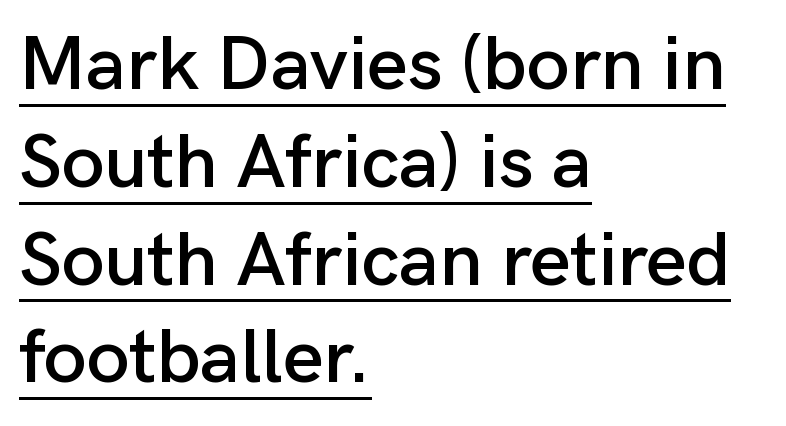
Q: Is the text italic (slanted)? A: No, it is upright.
Q: Is the typeface a serif or a sans-serif typeface? A: Sans-serif.
Q: Is the text underlined? A: Yes.
Q: How is the paragraph aligned? A: Left-aligned.
Q: Is the spacing between letters normal or unusually wide? A: Normal.
Q: Is the spacing between lines tight, normal or loose? A: Normal.
Q: Width (condensed, normal, or wide)? A: Normal.
Q: Stroke contrast? A: Low.
Q: x-height? A: Medium.
Q: Monospaced? A: No.
